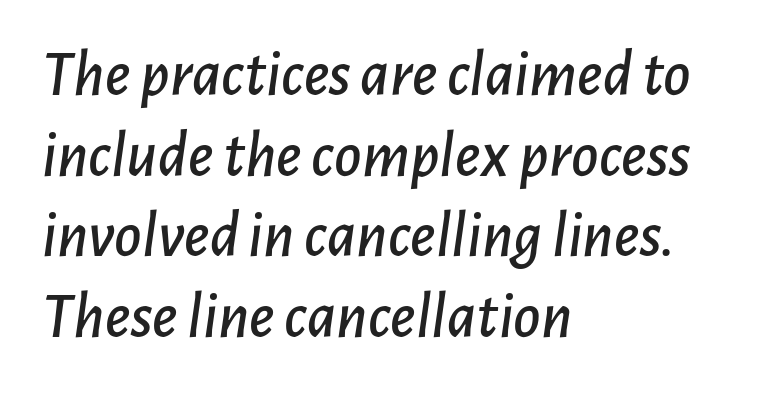
Q: Is the text italic (slanted)? A: Yes, it leans right by about 7 degrees.
Q: Is the text underlined? A: No.
Q: How is the paragraph aligned? A: Left-aligned.
Q: Is the spacing between letters normal or unusually wide? A: Normal.
Q: Width (condensed, normal, or wide)? A: Normal.
Q: Stroke contrast? A: Low.
Q: x-height? A: Medium.
Q: Monospaced? A: No.
